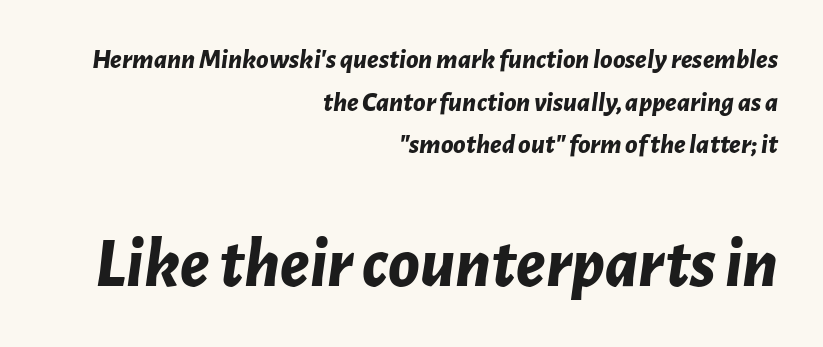
The image shows 71 px bold type, italic (leaning right); set right-aligned, normal line spacing (1.52x), normal letter spacing, not underlined; the second (bottom) block is 2.54x larger; low stroke contrast and a medium x-height.
